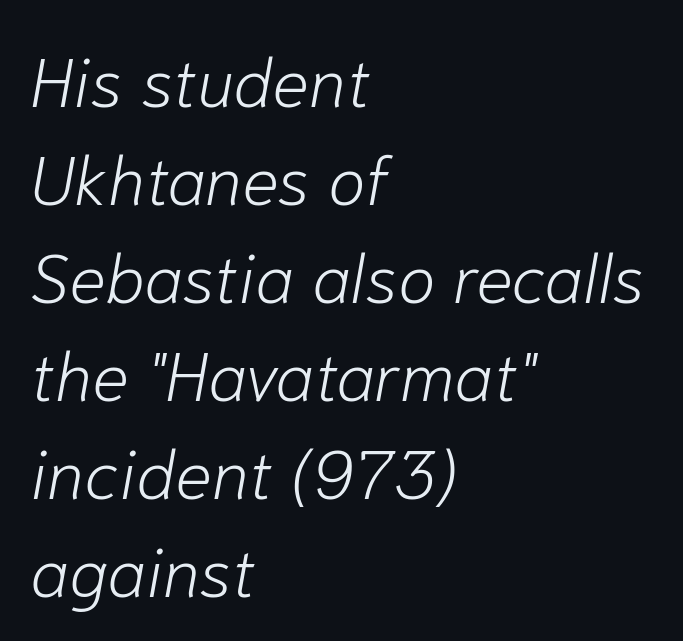
Quick note: interline space is typical. The rendering uses natural spacing where letterforms have individual widths. The strip under each line holds only bare page. The ragged edge is on the right, which tells us the setting is flush left. Does the lettering tilt? It does — this is italic. Caption: standard tracking, unaltered.
